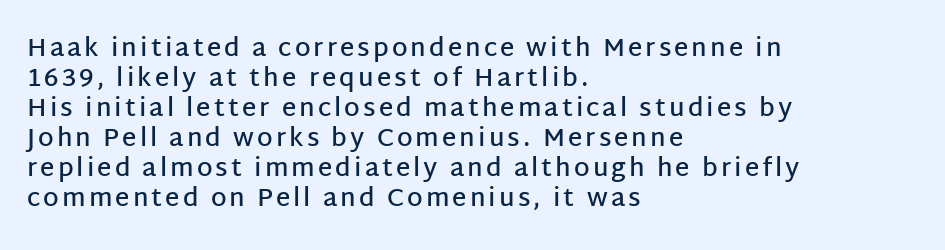
The image shows 25 px text type, upright; set left-aligned, line spacing 1.2x, not underlined.
